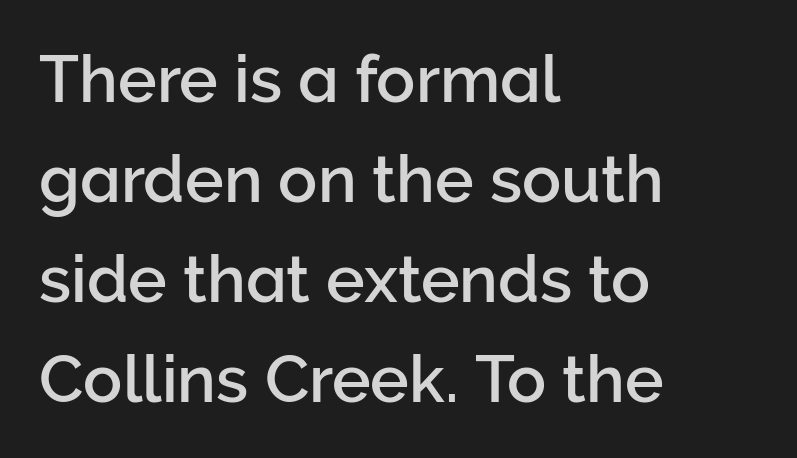
The image shows 65 px sans-serif type, upright; set left-aligned, normal line spacing (1.54x), normal letter spacing, not underlined; low stroke contrast and a medium x-height.
